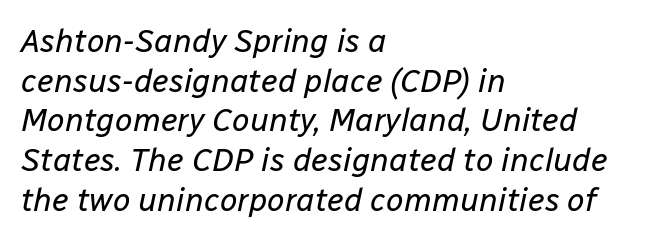
You could call the tracking neutral — neither tight nor loose. Looks like regular typesetting: each glyph gets only the width it needs. This is oblique type, the kind used for emphasis or titles. A clean baseline with only descenders dipping below it.
